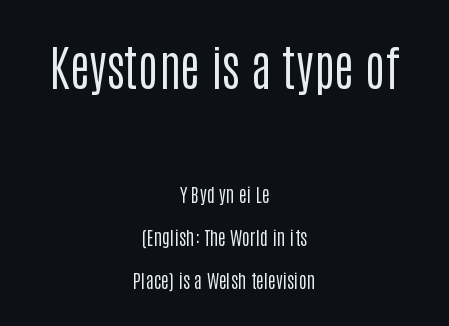
Stroke thickness stays within the range of a standard reading face or lighter. Which margin do the lines hug? Neither — every line sits in the middle. Size contrast runs from large at the top to small at the bottom. The type family on display is of the sans-serif kind. Is there much room between lines? Yes — plenty of vertical air separates them.
